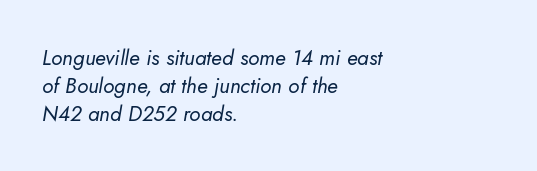
{"italic": "yes", "lean": "right", "slant_degrees": 5, "bold": "no", "underline": "no", "align": "left", "line_spacing": "normal", "line_spacing_ratio": 1.33, "letter_spacing": "normal", "letter_spacing_em": 0.0, "glyph_px": 21}
